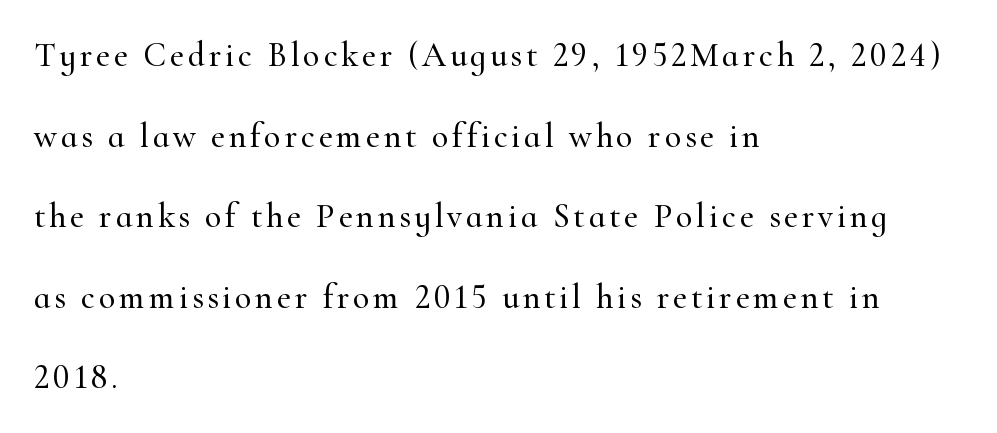
Q: Is the text italic (slanted)? A: No, it is upright.
Q: Is the typeface a serif or a sans-serif typeface? A: Serif.
Q: Is the text underlined? A: No.
Q: How is the paragraph aligned? A: Left-aligned.
Q: Is the spacing between lines tight, normal or loose? A: Loose.
Q: Width (condensed, normal, or wide)? A: Normal.
Q: Stroke contrast? A: High.
Q: x-height? A: Small.
Q: Monospaced? A: No.
